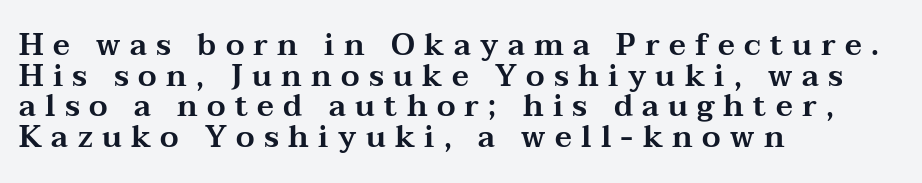
The gap between lines stays unmarked. Is this a fixed-width face? No — the glyphs have proportional, varying widths. The passage shown stacks its lines with hardly any gap. What kind of face is this? One with serifs. Typeset ragged right — the left edge is the straight one. Honestly, the letter spacing is so wide it's the main thing you notice.
